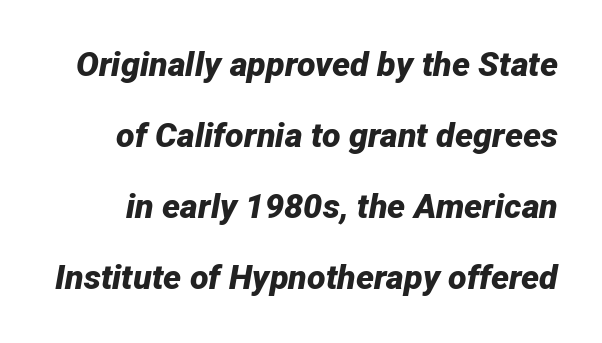
{"italic": "yes", "lean": "right", "slant_degrees": 12, "bold": "yes", "weight": "bold", "width": "normal", "stroke_contrast": "low", "x_height": "medium", "monospaced": "no", "underline": "no", "line_spacing": "loose", "line_spacing_ratio": 2.09, "letter_spacing": "normal", "letter_spacing_em": 0.0, "glyph_px": 34}
